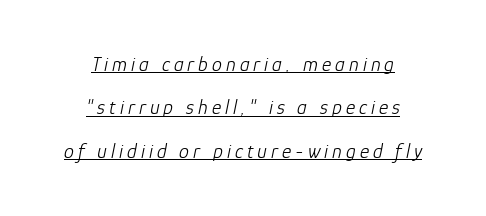
{"italic": "yes", "lean": "right", "slant_degrees": 12, "bold": "no", "underline": "yes", "align": "center", "line_spacing": "loose", "line_spacing_ratio": 2.17, "letter_spacing": "wide", "letter_spacing_em": 0.2, "glyph_px": 20}
